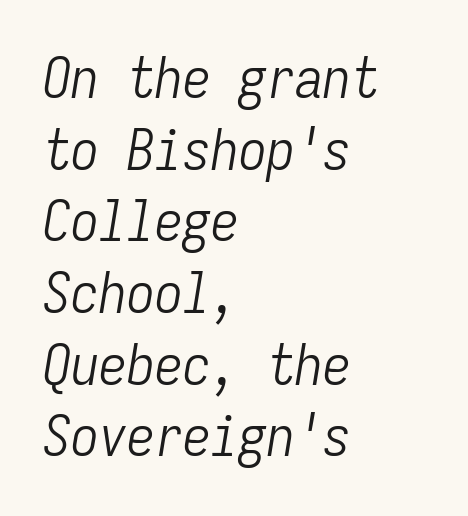
An italicized treatment has been applied to the whole sample. A quiet, ordinary-to-light weight characterises the typeface. The tracking reads as untouched default to a designer's eye. Check under the words: just untouched page. Think of a typewriter: that constant character pitch is what you see here.
